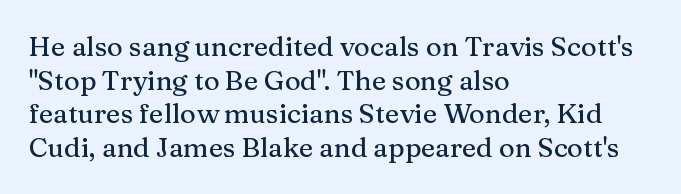
The image shows 27 px text type, upright; set left-aligned, normal line spacing (1.25x), normal letter spacing, not underlined.
